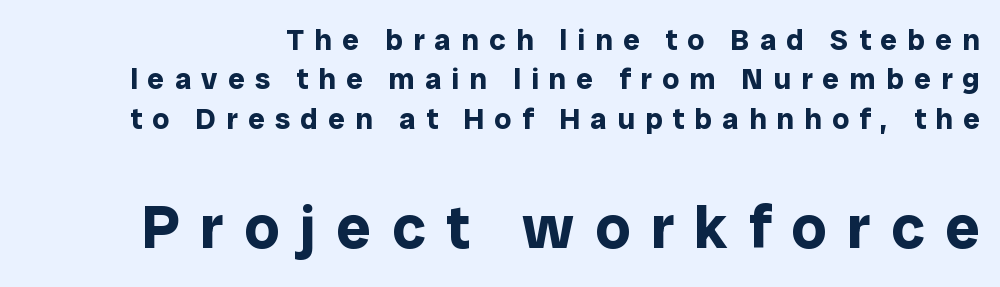
Nobody drew a line under any word here. Notice how the stems are strictly vertical — no italics here. This is heavy type, rendered in bold. The letterforms stand isolated, each surrounded by extra space. Leading matches the norm, producing a regular column. Think of a printed novel: that variable character pitch is what you see here.
